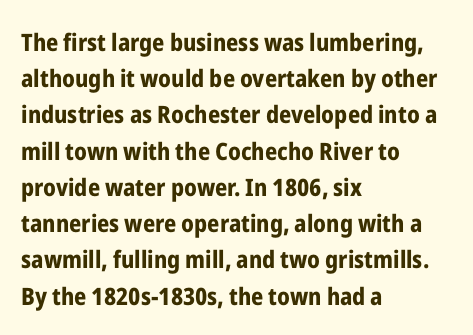
The image shows 24 px bold type, upright; set left-aligned, normal line spacing (1.51x), normal letter spacing, not underlined.
